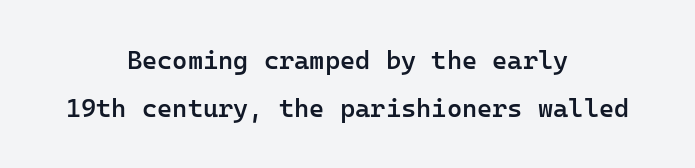
{"italic": "no", "bold": "semi", "underline": "no", "align": "center", "line_spacing_ratio": 1.83, "letter_spacing": "normal", "letter_spacing_em": 0.0, "glyph_px": 26}
